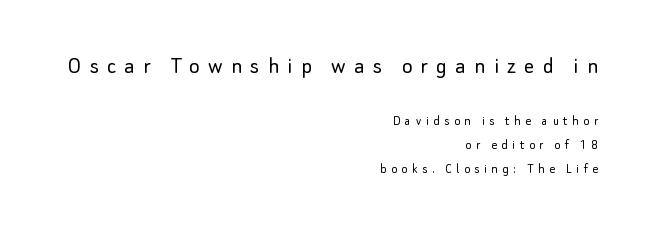
Top chunk: large. Bottom chunk: small. Heft: none added — not bold. Caption: expanded tracking, letters set apart. How would I describe the line gaps? Plain and ordinary. Quick note: not italic, upright.
